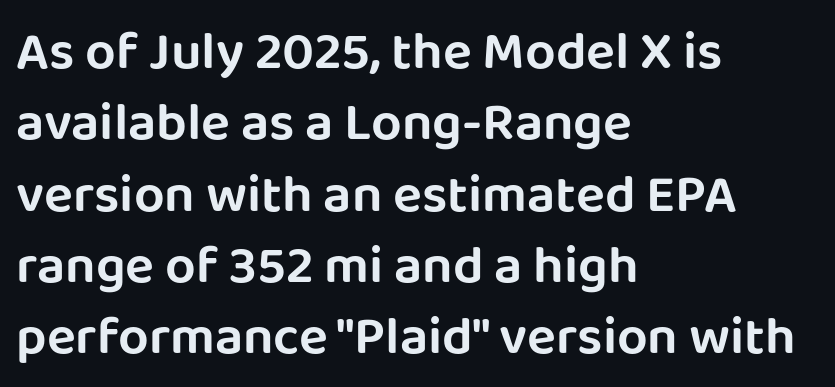
Decoration check: the copy has no underline. No extra tracking has been applied to these lines. Here the designer chose a conventional face with non-uniform glyph widths. Every row of glyphs begins at an identical x-position on the left. The type sits square on the baseline with zero lean. Notice how descenders clear the ascenders below comfortably — that's standard leading.
